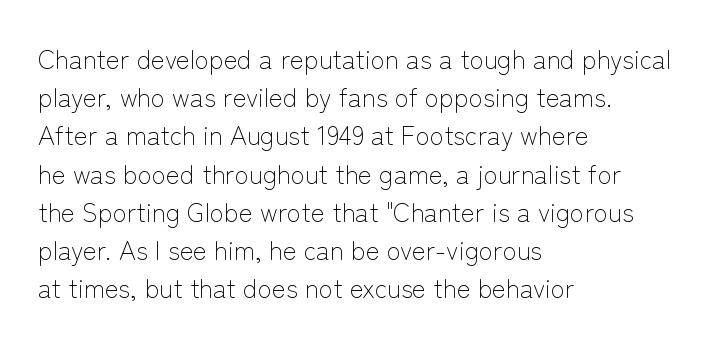
The image shows 26 px text type, upright; set left-aligned, normal line spacing (1.47x), normal letter spacing, not underlined.
